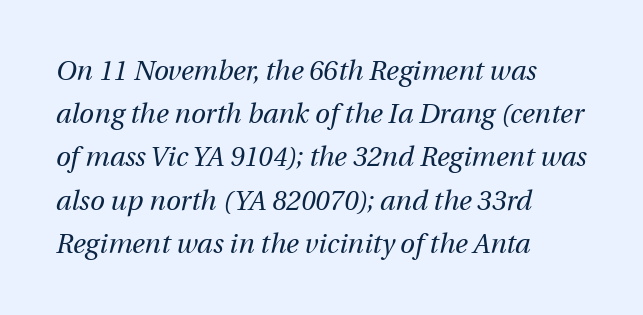
{"italic": "yes", "lean": "right", "slant_degrees": 12, "bold": "no", "underline": "no", "align": "left", "line_spacing": "normal", "line_spacing_ratio": 1.6, "letter_spacing": "normal", "letter_spacing_em": 0.0, "glyph_px": 27}
